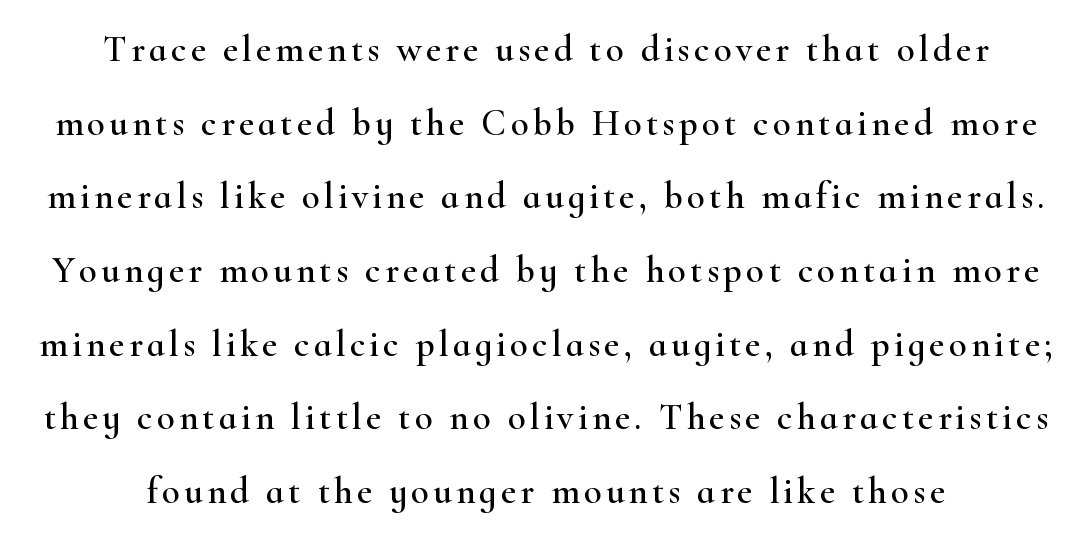
Examine the stroke ends and you'll spot serifs. These lines are rendered in a variable-pitch font. The gap between lines stays unmarked. Vertically, the passage feels expansive, rows floating well apart.
